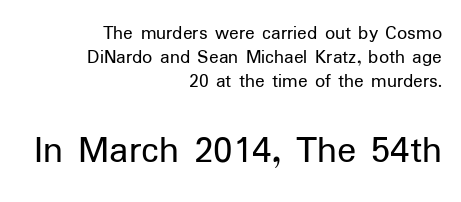
The tracking reads as untouched default to a designer's eye. The typesetting does not lean heavy: it is not bold. Each letter keeps its own natural width here, so spacing adapts to shape. Check where the strokes stop: nothing finishes them off — pure sans. Quick note: underline off. The typography opts for an upright posture over an oblique one.
